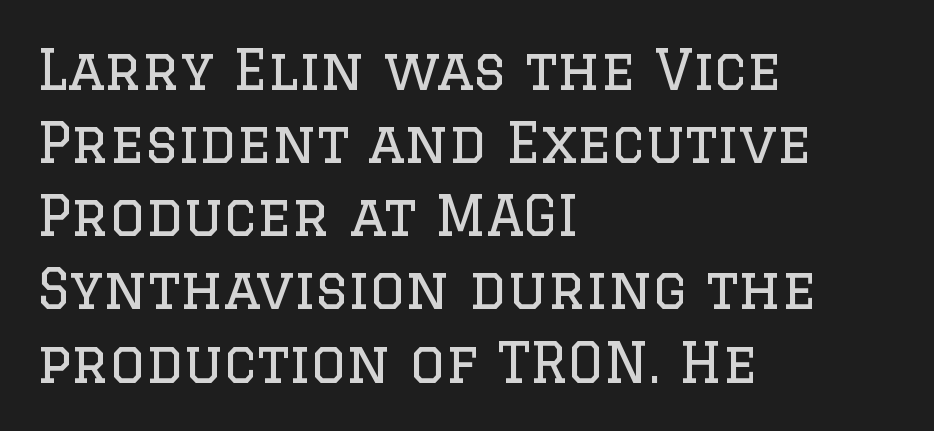
Heaviness? Minimal to ordinary, like unemphasized prose. This rendering employs a face with finishing strokes, i.e., a serif. Do the characters align in a grid? No, the font is proportional. Baseline-to-baseline distance is the conventional proportion of letter height.
